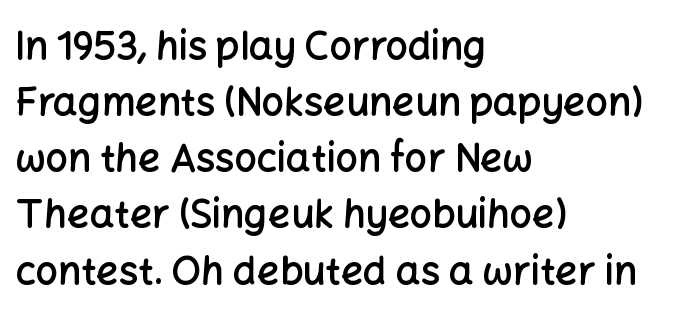
Q: Is the text bold? A: Semi-bold.
Q: Is the text italic (slanted)? A: No, it is upright.
Q: Is the typeface a serif or a sans-serif typeface? A: Sans-serif.
Q: Is the text underlined? A: No.
Q: How is the paragraph aligned? A: Left-aligned.
Q: Is the spacing between letters normal or unusually wide? A: Normal.
Q: Is the spacing between lines tight, normal or loose? A: Normal.
Q: Width (condensed, normal, or wide)? A: Normal.
Q: Stroke contrast? A: Low.
Q: x-height? A: Medium.
Q: Monospaced? A: No.
